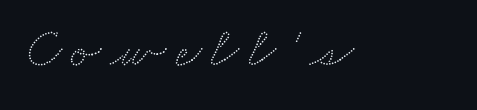
Q: Is the text underlined? A: No.
Q: Width (condensed, normal, or wide)? A: Wide.
Q: Stroke contrast? A: Low.
Q: x-height? A: Small.
Q: Monospaced? A: No.
